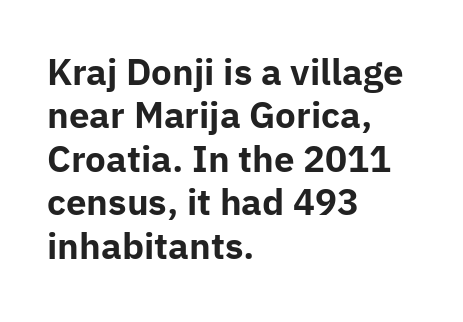
Q: Is the text bold? A: Yes.
Q: Is the text italic (slanted)? A: No, it is upright.
Q: Is the typeface a serif or a sans-serif typeface? A: Sans-serif.
Q: Is the text underlined? A: No.
Q: How is the paragraph aligned? A: Left-aligned.
Q: Is the spacing between letters normal or unusually wide? A: Normal.
Q: Width (condensed, normal, or wide)? A: Normal.
Q: Stroke contrast? A: Low.
Q: x-height? A: Medium.
Q: Monospaced? A: No.
